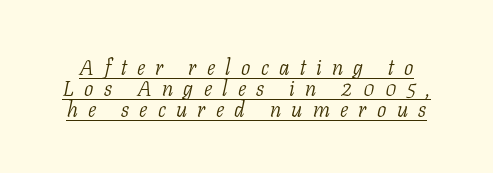
Q: Is the text bold? A: No.
Q: Is the text italic (slanted)? A: Yes, it leans right by about 11 degrees.
Q: Is the text underlined? A: Yes.
Q: Is the spacing between letters normal or unusually wide? A: Unusually wide.
Q: Is the spacing between lines tight, normal or loose? A: Tight.
